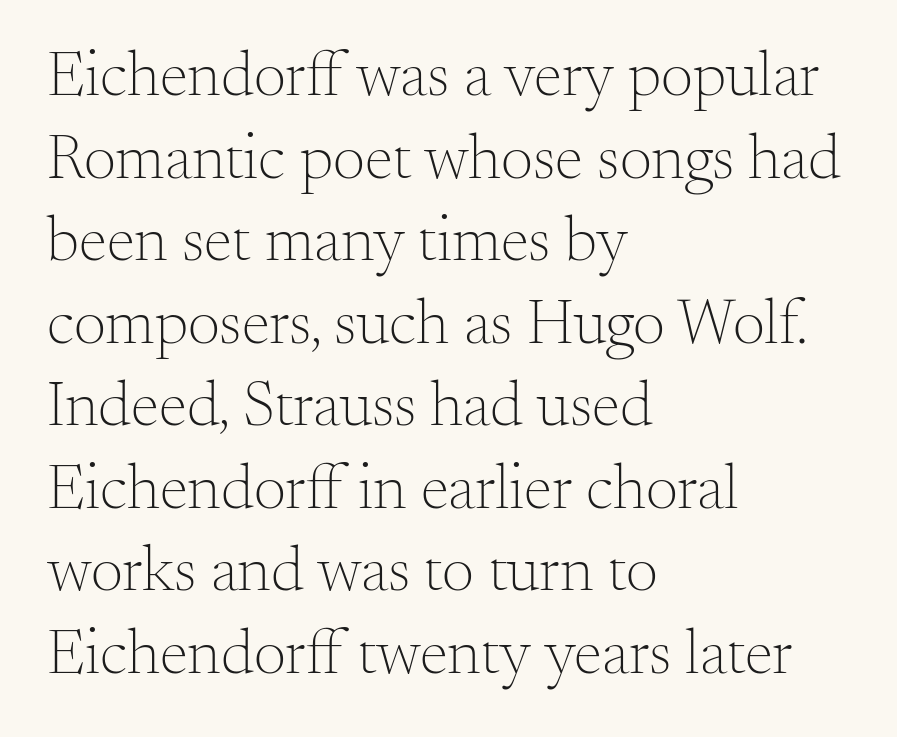
The image shows 64 px light serif type, upright; set left-aligned, normal line spacing (1.29x), normal letter spacing, not underlined; medium stroke contrast and a small x-height.
